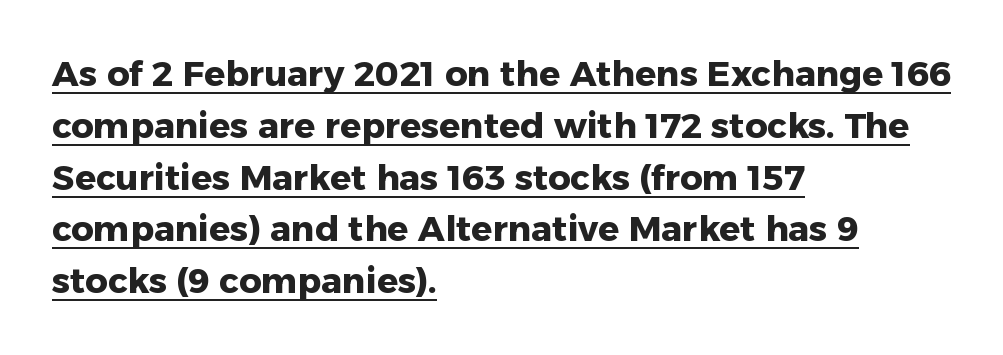
These lines are set flush left with a ragged right edge. Heavy, bold letterforms. You could not count columns in this text — the font is proportionally spaced. Underlined type. A typesetter would call this zero additional tracking.
